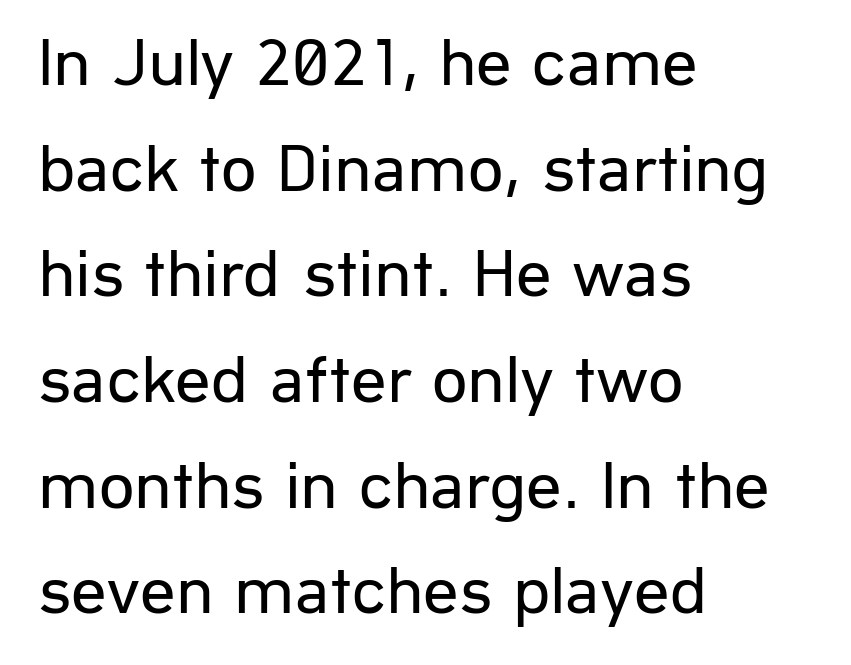
Q: Is the text bold? A: No.
Q: Is the text italic (slanted)? A: No, it is upright.
Q: Is the typeface a serif or a sans-serif typeface? A: Sans-serif.
Q: Is the text underlined? A: No.
Q: How is the paragraph aligned? A: Left-aligned.
Q: Is the spacing between letters normal or unusually wide? A: Normal.
Q: Is the spacing between lines tight, normal or loose? A: Normal.
Q: Width (condensed, normal, or wide)? A: Normal.
Q: Stroke contrast? A: Low.
Q: x-height? A: Medium.
Q: Monospaced? A: No.
